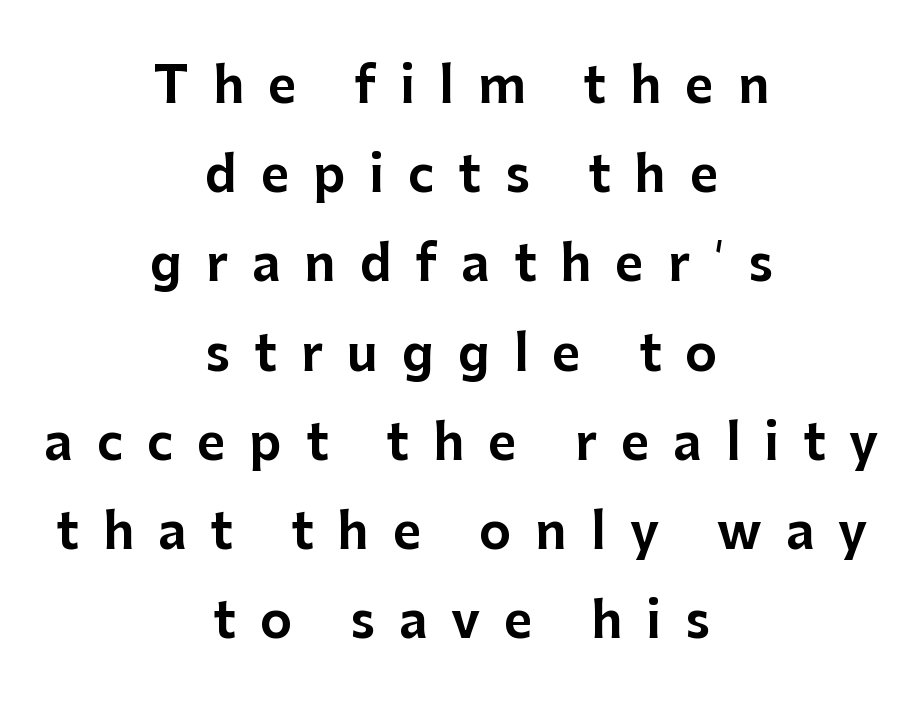
The characters display no serif detailing; their extremities are plain. Neither beginnings nor endings align; midpoints do. In terms of letterspacing, this is a distinctly airy, spread setting. Proportional: the letters do not fall into vertical columns. The foot of each line stays bare and open.
